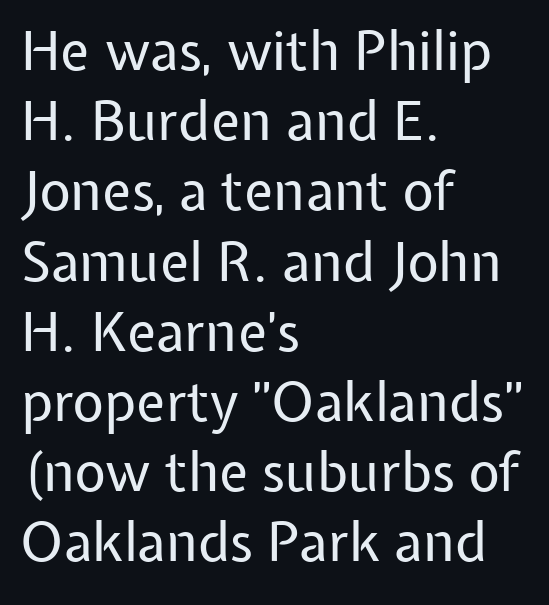
The image shows 54 px regular-weight sans-serif type, upright; set left-aligned, normal line spacing (1.3x), normal letter spacing, not underlined; low stroke contrast and a medium x-height.
